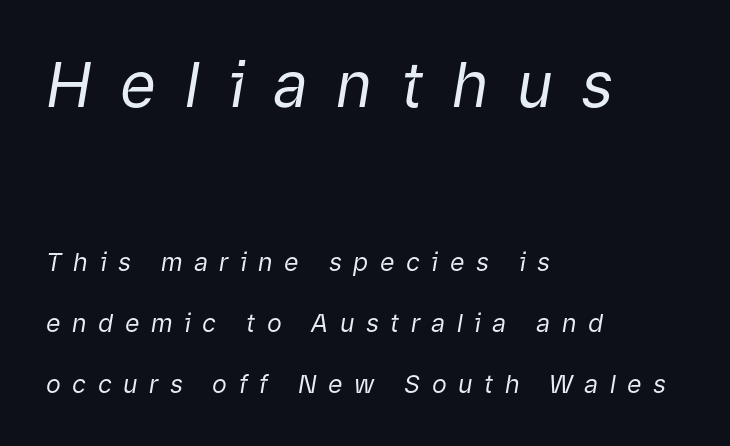
Q: Is the text bold? A: No.
Q: Is the text italic (slanted)? A: Yes, it leans right by about 9 degrees.
Q: Is the text underlined? A: No.
Q: How is the paragraph aligned? A: Left-aligned.
Q: Is the spacing between letters normal or unusually wide? A: Unusually wide.
Q: Is the spacing between lines tight, normal or loose? A: Loose.
Q: Which block of text is set in a larger size, the first (top) or the second (bottom)? A: The first (top) one.
Q: Width (condensed, normal, or wide)? A: Normal.
Q: Stroke contrast? A: Low.
Q: x-height? A: Medium.
Q: Monospaced? A: No.
